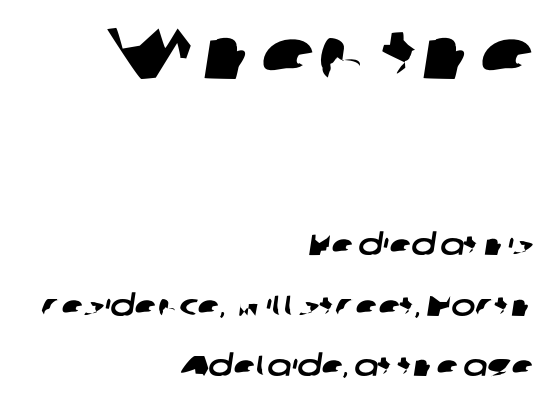
Q: Is the typeface a serif or a sans-serif typeface? A: Sans-serif.
Q: Is the text underlined? A: No.
Q: How is the paragraph aligned? A: Right-aligned.
Q: Is the spacing between letters normal or unusually wide? A: Normal.
Q: Is the spacing between lines tight, normal or loose? A: Loose.
Q: Which block of text is set in a larger size, the first (top) or the second (bottom)? A: The first (top) one.
Q: Width (condensed, normal, or wide)? A: Wide.
Q: Stroke contrast? A: Low.
Q: x-height? A: Medium.
Q: Monospaced? A: No.
